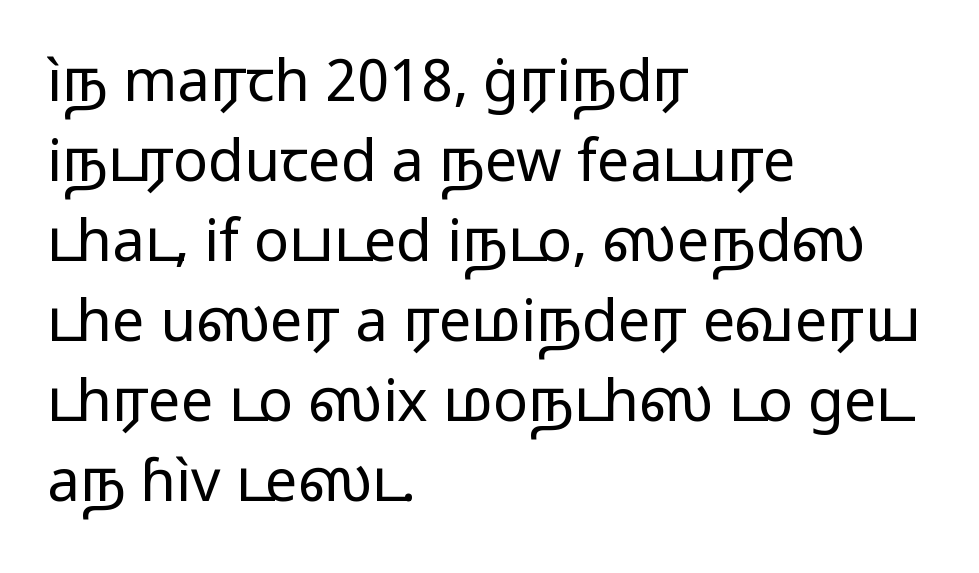
{"serif": "no", "italic": "no", "bold": "no", "weight": "regular", "width": "wide", "stroke_contrast": "low", "x_height": "medium", "monospaced": "no", "underline": "no", "align": "left", "line_spacing": "normal", "line_spacing_ratio": 1.38, "letter_spacing": "normal", "letter_spacing_em": 0.0, "glyph_px": 58}
